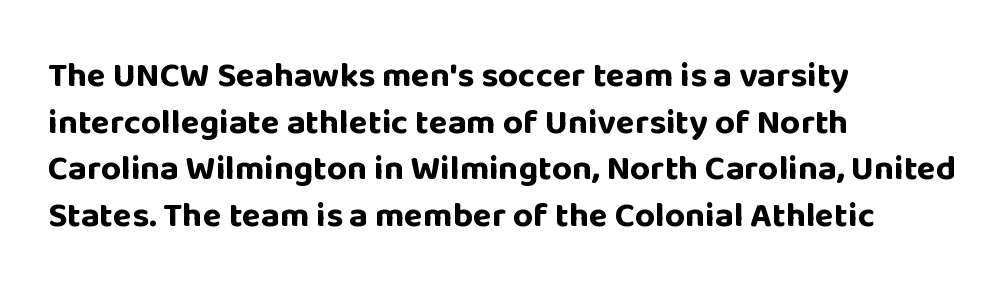
Q: Is the text bold? A: Yes.
Q: Is the text italic (slanted)? A: No, it is upright.
Q: Is the typeface a serif or a sans-serif typeface? A: Sans-serif.
Q: Is the text underlined? A: No.
Q: How is the paragraph aligned? A: Left-aligned.
Q: Is the spacing between letters normal or unusually wide? A: Normal.
Q: Is the spacing between lines tight, normal or loose? A: Normal.
Q: Width (condensed, normal, or wide)? A: Normal.
Q: Stroke contrast? A: Low.
Q: x-height? A: Large.
Q: Monospaced? A: No.
